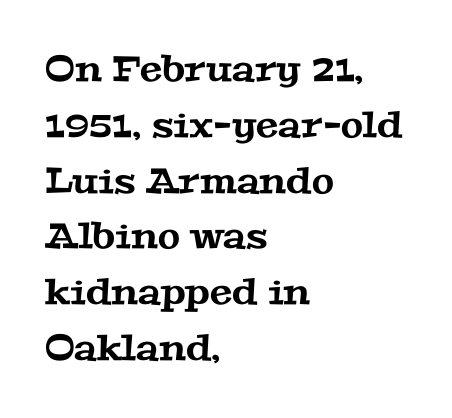
The image shows 36 px wide serif type; set left-aligned, normal line spacing (1.55x), normal letter spacing, not underlined; medium stroke contrast and a medium x-height.
